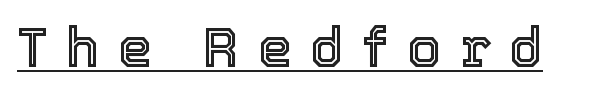
The passage shown is underscored from start to finish. Tracking value appears strongly positive — letters spread wide. This sample uses an upright cut, with every glyph sitting square on the baseline. Looks like regular typesetting: each glyph gets only the width it needs.
